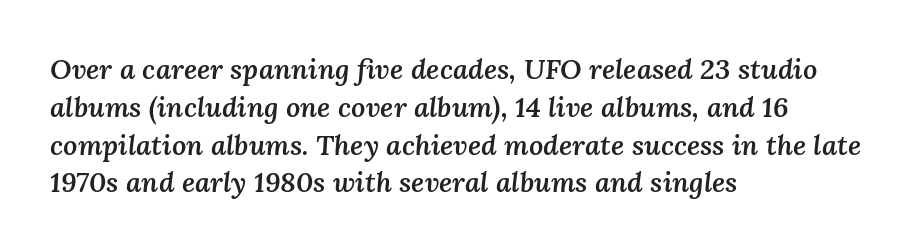
Q: Is the text bold? A: Semi-bold.
Q: Is the text italic (slanted)? A: Yes, it leans right by about 3 degrees.
Q: Is the text underlined? A: No.
Q: How is the paragraph aligned? A: Left-aligned.
Q: Is the spacing between letters normal or unusually wide? A: Normal.
Q: Is the spacing between lines tight, normal or loose? A: Normal.
Q: Width (condensed, normal, or wide)? A: Normal.
Q: Stroke contrast? A: Medium.
Q: x-height? A: Medium.
Q: Monospaced? A: No.
